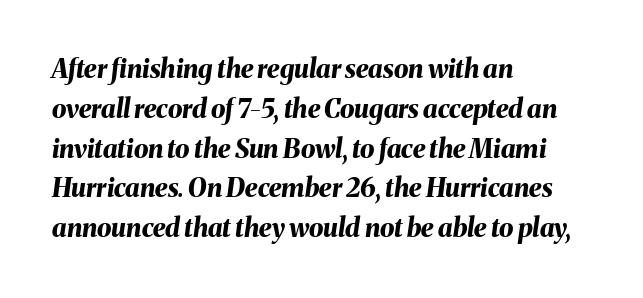
{"italic": "yes", "lean": "right", "slant_degrees": 8, "bold": "yes", "underline": "no", "align": "left", "line_spacing": "normal", "line_spacing_ratio": 1.53, "letter_spacing": "normal", "letter_spacing_em": 0.0, "glyph_px": 26}
